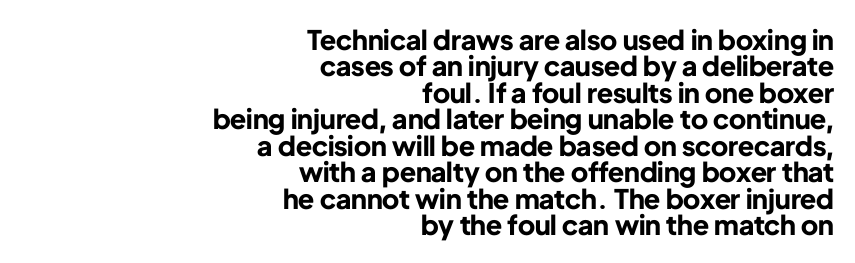
The gap between lines stays unmarked. Thick stems and heavy bowls — unmistakably bold. The type sits square on the baseline with zero lean. Caption: standard tracking, unaltered.
